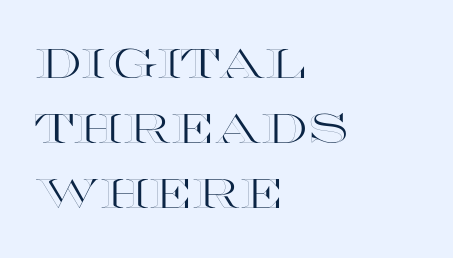
Q: Is the text italic (slanted)? A: No, it is upright.
Q: Is the text underlined? A: No.
Q: How is the paragraph aligned? A: Left-aligned.
Q: Is the spacing between letters normal or unusually wide? A: Normal.
Q: Is the spacing between lines tight, normal or loose? A: Normal.
Q: Width (condensed, normal, or wide)? A: Wide.
Q: x-height? A: Large.
Q: Monospaced? A: No.
